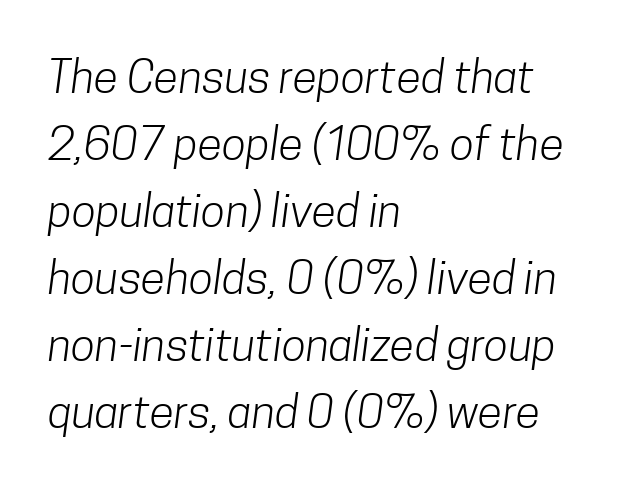
The typeface chosen for these lines omits serifs. The rendering uses natural spacing where letterforms have individual widths. The gap between lines stays unmarked. Stem width sits at or under what a default text font uses. Compared with a centered layout, this one pins lines to the left instead.
